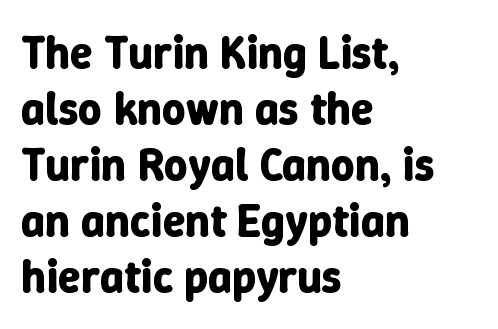
The image shows 46 px bold type, upright; set left-aligned, line spacing 1.22x, normal letter spacing, not underlined; low stroke contrast and a medium x-height.
